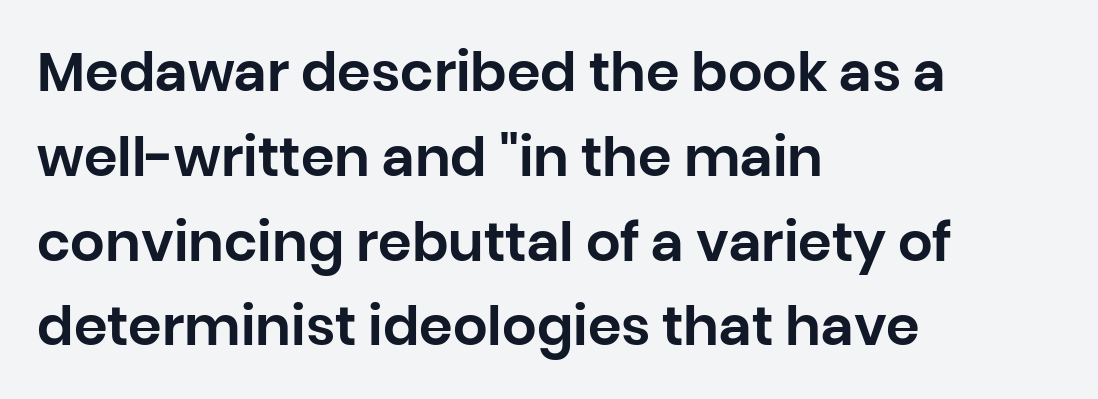
Q: Is the text italic (slanted)? A: No, it is upright.
Q: Is the typeface a serif or a sans-serif typeface? A: Sans-serif.
Q: Is the text underlined? A: No.
Q: How is the paragraph aligned? A: Left-aligned.
Q: Is the spacing between letters normal or unusually wide? A: Normal.
Q: Is the spacing between lines tight, normal or loose? A: Normal.
Q: Width (condensed, normal, or wide)? A: Normal.
Q: Stroke contrast? A: Low.
Q: x-height? A: Large.
Q: Monospaced? A: No.
